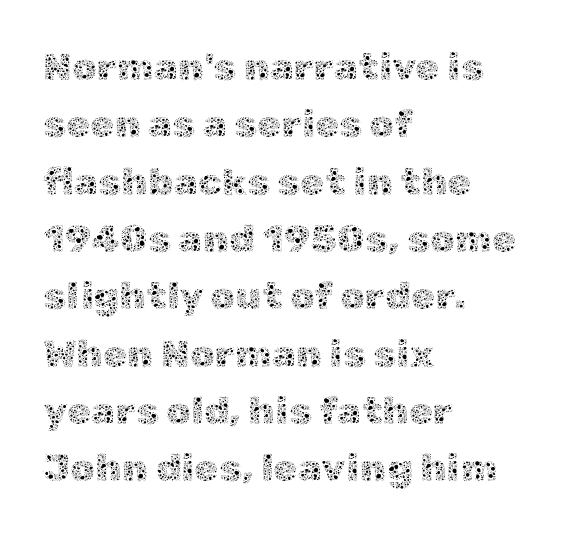
Check under the words: just untouched page. The letterforms sit at book weight or below. Inter-character spacing is left at the font's built-in metrics. Whoever set this chose a conventional vertical rhythm. Each letter keeps its own natural width here, so spacing adapts to shape. The type sits square on the baseline with zero lean.
